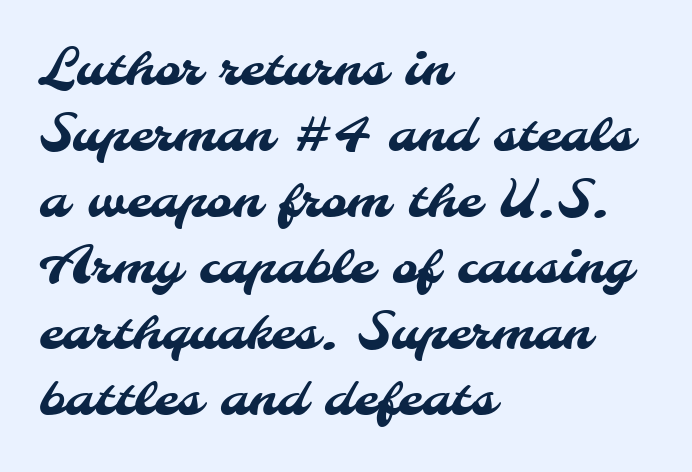
{"serif": "no", "width": "normal", "stroke_contrast": "medium", "x_height": "small", "monospaced": "no", "underline": "no", "align": "left", "line_spacing": "normal", "line_spacing_ratio": 1.32, "letter_spacing": "normal", "letter_spacing_em": 0.0, "glyph_px": 50}
